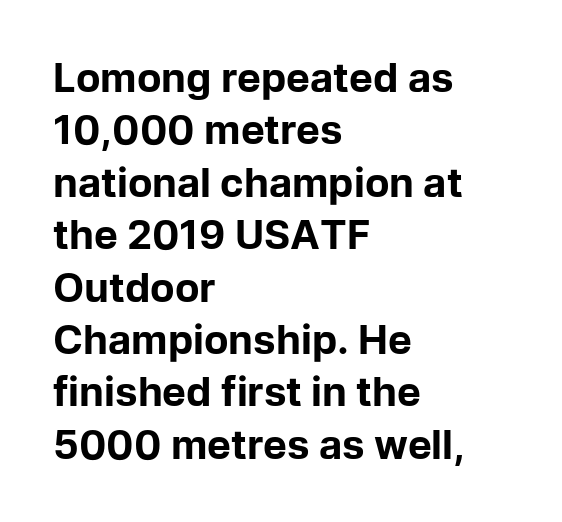
The image shows 40 px bold sans-serif type, upright; set left-aligned, normal line spacing (1.31x), normal letter spacing, not underlined; low stroke contrast and a medium x-height.
